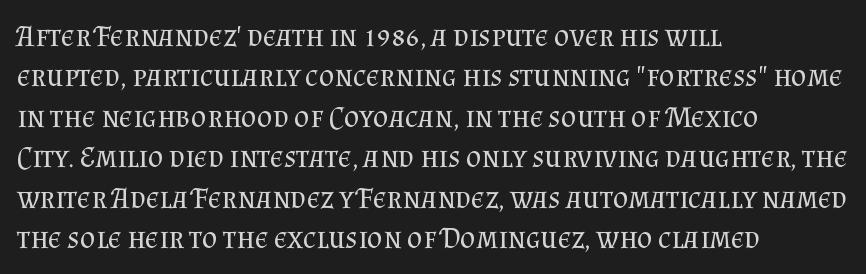
{"serif": "yes", "italic": "no", "bold": "no", "weight": "regular", "width": "normal", "stroke_contrast": "medium", "x_height": "small", "monospaced": "no", "underline": "no", "align": "left", "line_spacing": "normal", "line_spacing_ratio": 1.35, "letter_spacing": "normal", "letter_spacing_em": 0.0, "glyph_px": 30}
